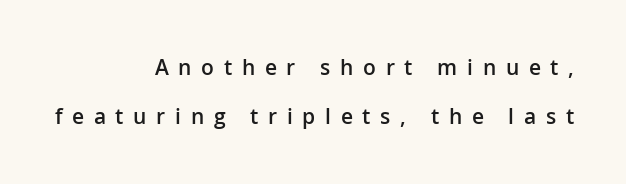
{"italic": "no", "bold": "semi", "underline": "no", "align": "right", "line_spacing": "loose", "line_spacing_ratio": 2.35, "letter_spacing": "wide", "letter_spacing_em": 0.46, "glyph_px": 21}
